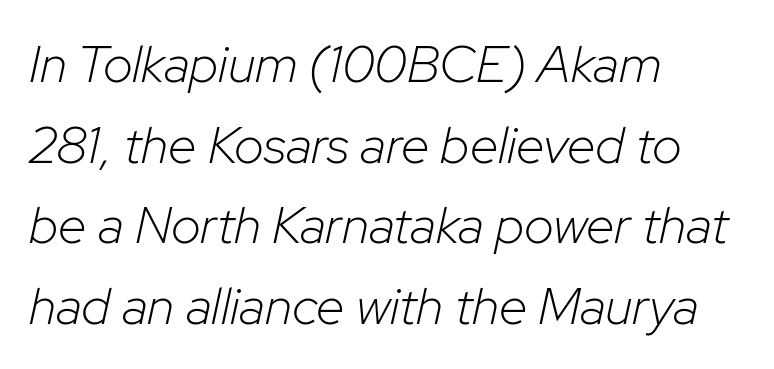
Q: Is the text bold? A: No.
Q: Is the text italic (slanted)? A: Yes, it leans right by about 12 degrees.
Q: Is the text underlined? A: No.
Q: How is the paragraph aligned? A: Left-aligned.
Q: Is the spacing between letters normal or unusually wide? A: Normal.
Q: Is the spacing between lines tight, normal or loose? A: Normal.
Q: Width (condensed, normal, or wide)? A: Normal.
Q: Stroke contrast? A: Low.
Q: x-height? A: Medium.
Q: Monospaced? A: No.
